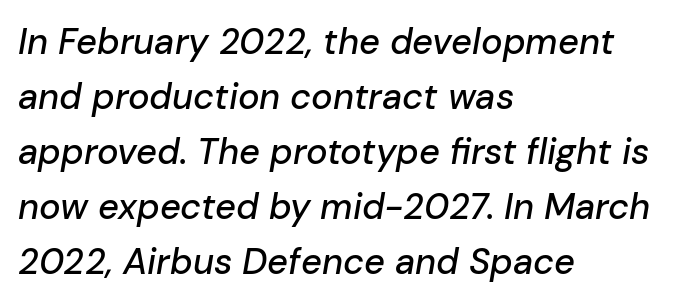
The image shows 36 px text type, italic (leaning right); set left-aligned, normal line spacing (1.53x), normal letter spacing, not underlined; low stroke contrast and a medium x-height.
